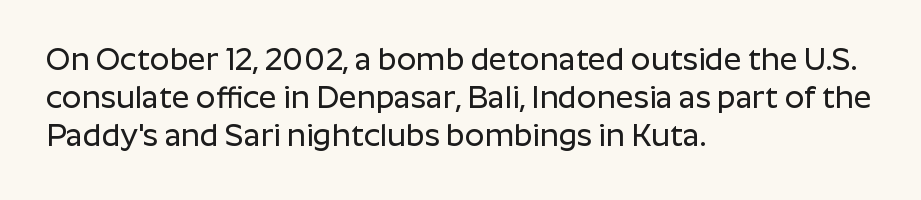
{"serif": "no", "italic": "no", "width": "normal", "stroke_contrast": "low", "x_height": "medium", "monospaced": "no", "underline": "no", "align": "left", "line_spacing_ratio": 1.22, "letter_spacing": "normal", "letter_spacing_em": 0.0, "glyph_px": 31}
